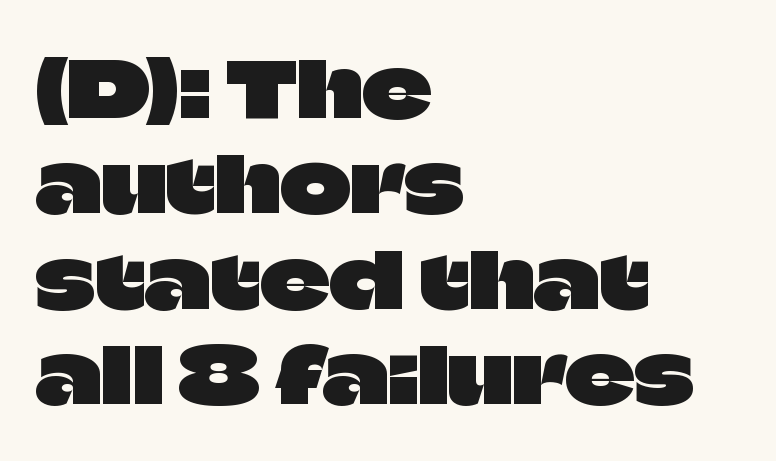
Character widths vary here, with narrow letters taking less room than wide ones. The paragraph shown leans on its left margin. This rendering employs a face without finishing strokes, i.e., a sans-serif. Glyph-to-glyph distance matches everyday printed text. In terms of posture, this sample is upright.
